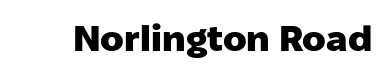
The image shows 36 px heavy sans-serif type, upright; set normal letter spacing, not underlined; low stroke contrast and a medium x-height.
